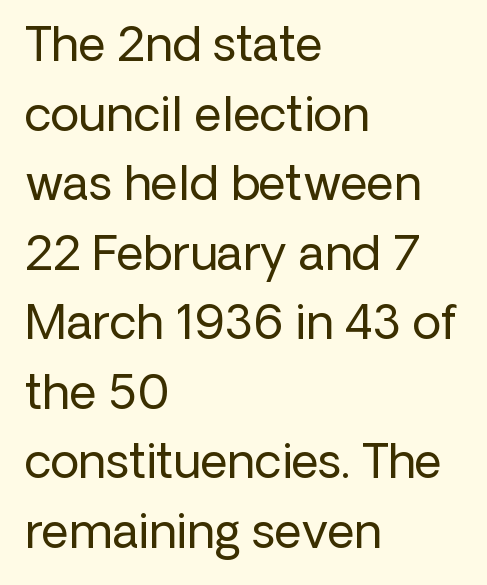
{"serif": "no", "italic": "no", "bold": "no", "weight": "regular", "width": "normal", "stroke_contrast": "low", "x_height": "medium", "monospaced": "no", "underline": "no", "align": "left", "line_spacing": "normal", "line_spacing_ratio": 1.48, "letter_spacing": "normal", "letter_spacing_em": 0.0, "glyph_px": 47}
